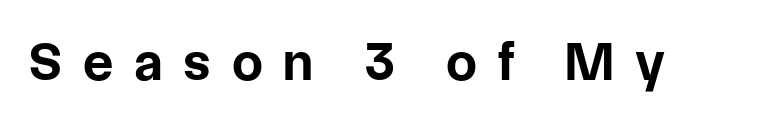
The image shows 55 px bold sans-serif type, upright; set unusually wide letter spacing (+0.38 em), not underlined; low stroke contrast and a medium x-height.
